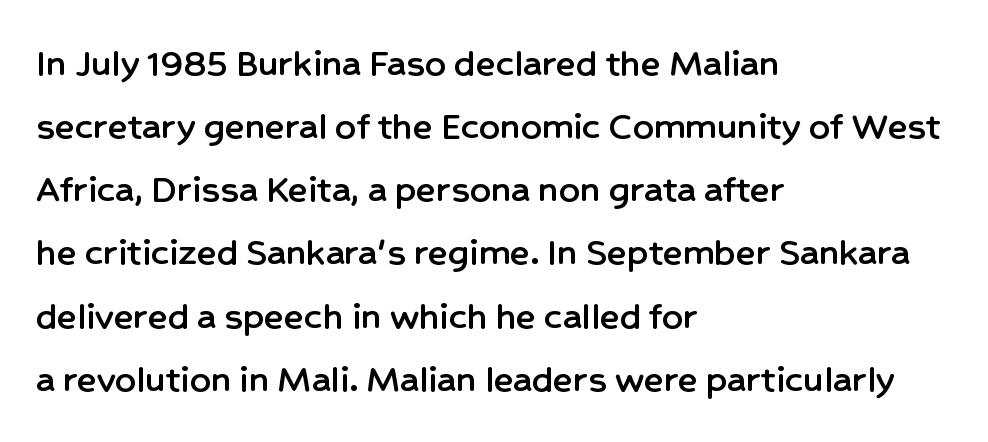
The image shows 41 px sans-serif type, upright; set left-aligned, normal line spacing (1.54x), normal letter spacing, not underlined; low stroke contrast and a medium x-height.
